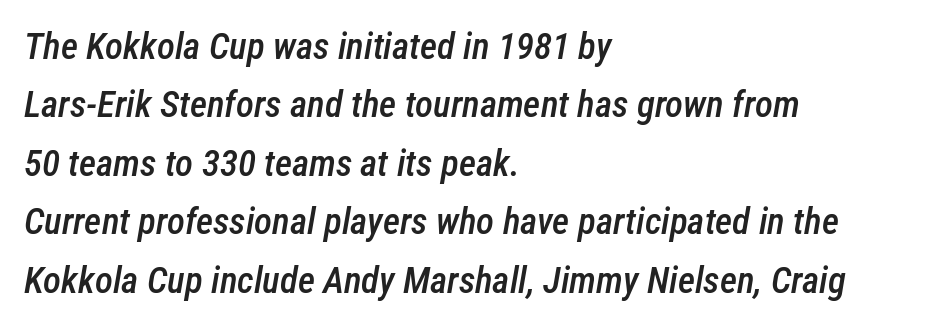
Q: Is the text bold? A: Semi-bold.
Q: Is the text italic (slanted)? A: Yes, it leans right by about 12 degrees.
Q: Is the text underlined? A: No.
Q: How is the paragraph aligned? A: Left-aligned.
Q: Is the spacing between letters normal or unusually wide? A: Normal.
Q: Is the spacing between lines tight, normal or loose? A: Normal.
Q: Width (condensed, normal, or wide)? A: Condensed.
Q: Stroke contrast? A: Low.
Q: x-height? A: Medium.
Q: Monospaced? A: No.
